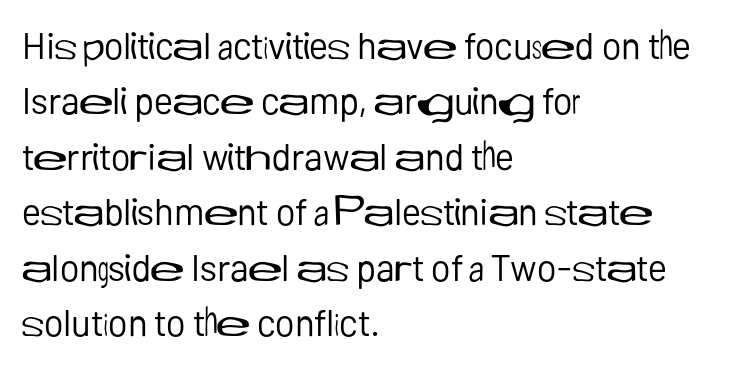
These lines are rendered in a variable-pitch font. The area under the type is left untouched. I'd call this a sans setting — the letters go barefoot. Nope, not italic — everything's standing straight. There is no visible air inserted between adjacent glyphs. Is the type heavy? It reads as light-to-regular instead.
